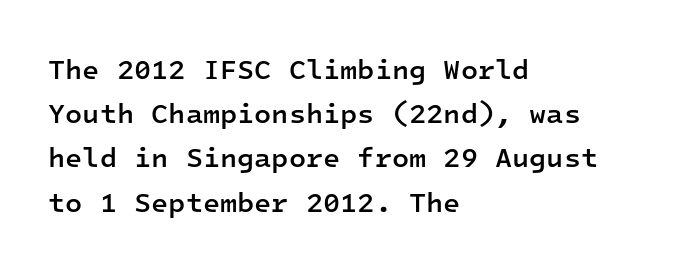
{"serif": "no", "italic": "no", "bold": "semi", "weight": "semibold", "width": "normal", "stroke_contrast": "low", "x_height": "medium", "monospaced": "yes", "underline": "no", "align": "left", "line_spacing": "normal", "line_spacing_ratio": 1.58, "letter_spacing": "normal", "letter_spacing_em": 0.0, "glyph_px": 28}
